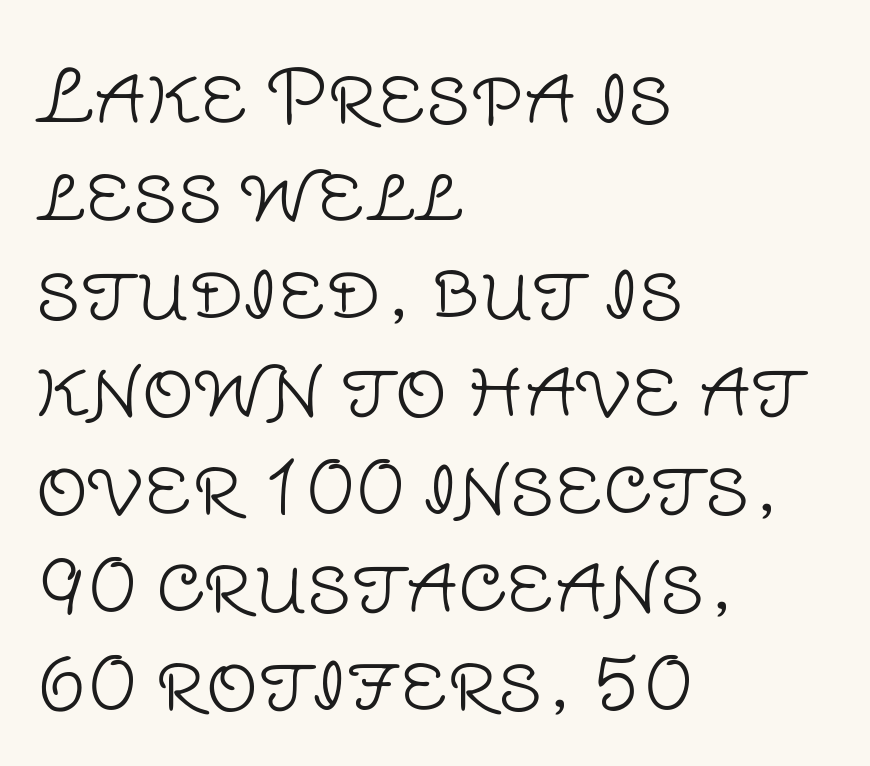
This is not heavy type; no bold has been used. Type without underlining. The face used here is a sans, in the tradition of grotesques and geometrics. Which margin do the lines hug? The left one — the right edge is uneven. Whoever set this chose a conventional vertical rhythm. A typesetter would call this proportional, since set widths differ per character.
